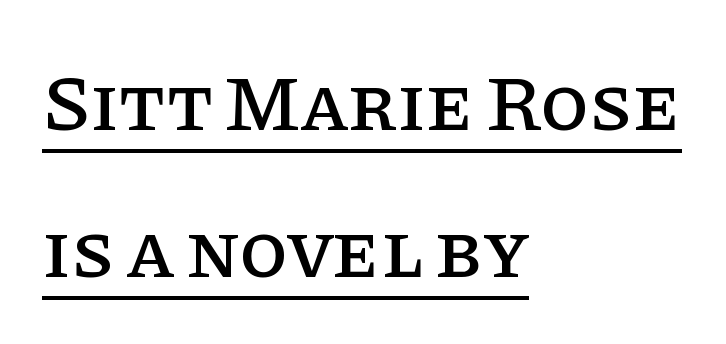
{"serif": "yes", "italic": "no", "width": "normal", "stroke_contrast": "low", "x_height": "large", "monospaced": "no", "underline": "yes", "align": "left", "line_spacing_ratio": 1.86, "letter_spacing": "normal", "letter_spacing_em": 0.0, "glyph_px": 79}
